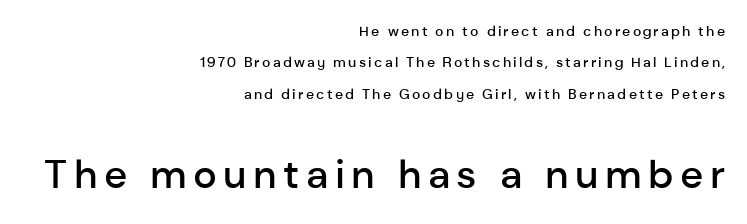
{"serif": "no", "italic": "no", "bold": "semi", "weight": "semibold", "width": "normal", "stroke_contrast": "low", "x_height": "medium", "monospaced": "no", "underline": "no", "align": "right", "line_spacing": "loose", "line_spacing_ratio": 2.25, "larger_block": "second", "size_ratio": 2.86, "glyph_px": 40}
